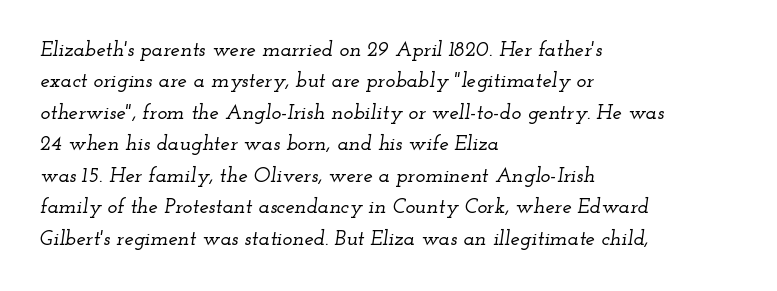
Nothing unusual about the tracking: characters are spaced as the font intends. In CSS terms this would be text-align: left. Is there much room between lines? A standard amount, neither cramped nor airy. Check under the words: just untouched page. Compared with ordinary roman type, these characters are visibly tilted.
